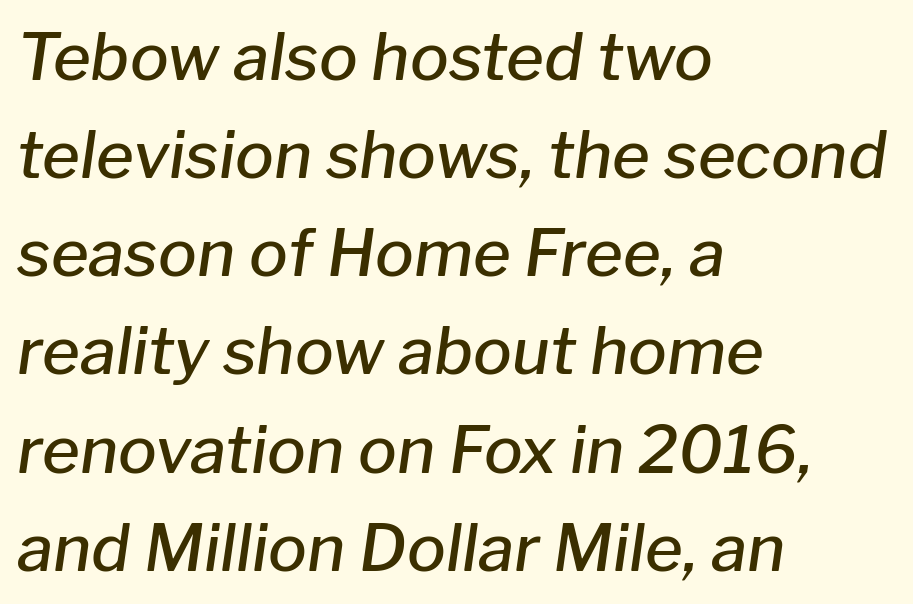
Varying glyph widths throughout — classic text-font behaviour. Leftover space on each line is placed entirely after the last word. The rendering applies a slant to the glyphs. Notice how descenders clear the ascenders below comfortably — that's standard leading. Does the weight exceed regular? Yes, but only to semibold. Caption: standard tracking, unaltered.
